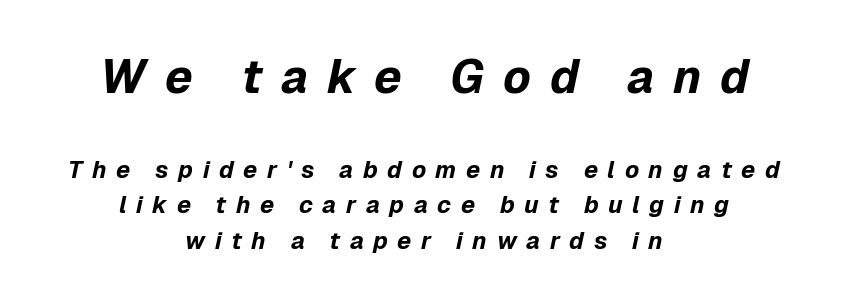
Between one letter and the next there's a generous, obvious gap. The specimen reads as italic at a glance. The zone under the glyphs is completely vacant. Character size in the leading block exceeds that of the trailing block.
